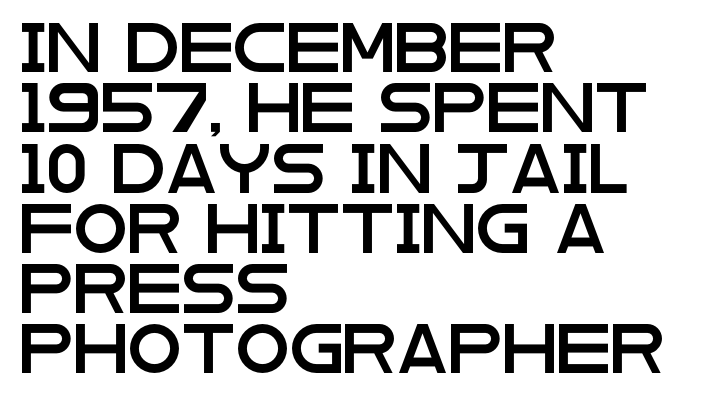
{"serif": "no", "italic": "no", "width": "wide", "stroke_contrast": "low", "x_height": "large", "monospaced": "no", "underline": "no", "align": "left", "line_spacing_ratio": 1.23, "letter_spacing": "normal", "letter_spacing_em": 0.0, "glyph_px": 49}
